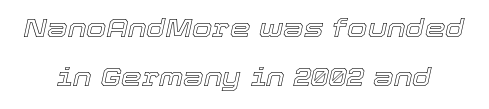
Q: Is the text italic (slanted)? A: Yes, it leans right by about 12 degrees.
Q: Is the text underlined? A: No.
Q: Is the spacing between letters normal or unusually wide? A: Normal.
